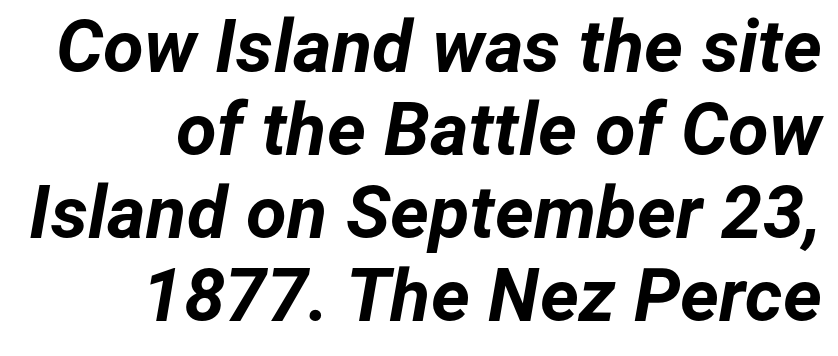
Every letter is thick-stroked: bold, no question. When letters slant like this, we call the style italic. Notice how the passage keeps a crisp vertical edge on the right only. Observe the ordinary spacing: letters are neighbours, not strangers. A typesetter would call this leading minimal, almost set solid. Quick note: underline off.
